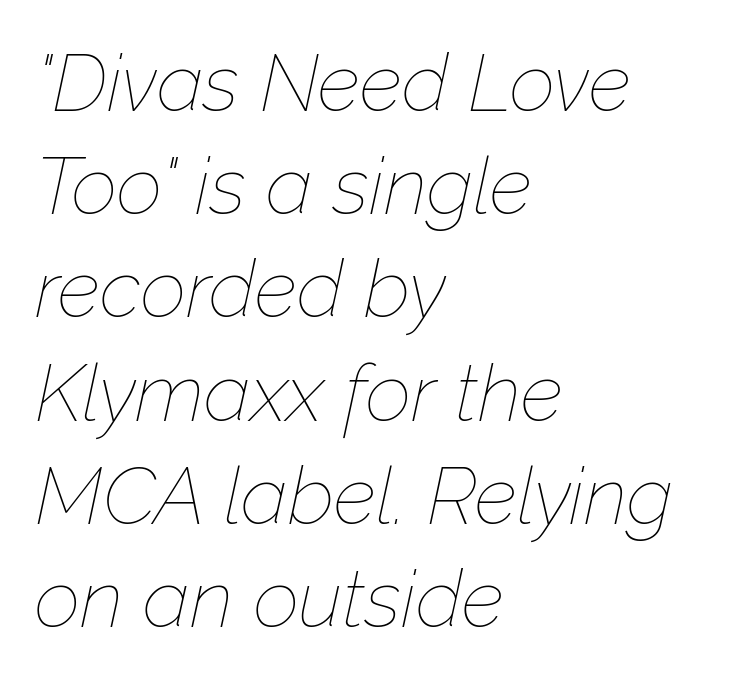
Line spacing here is normal. Plain, unruled lines of type. The letters advance in unequal steps, a hallmark of proportional type. Every row of glyphs begins at an identical x-position on the left.
